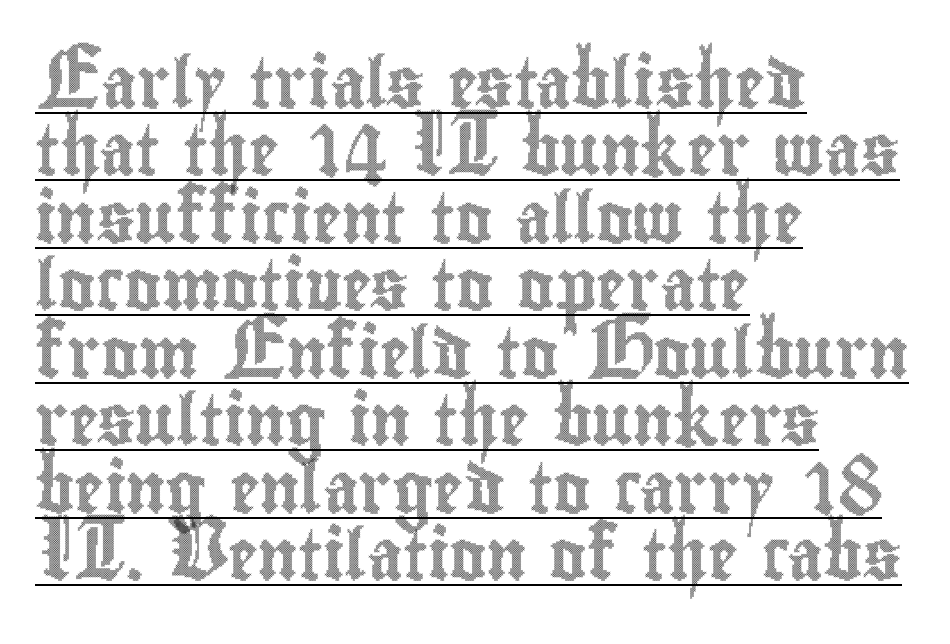
The image shows 50 px condensed type, upright; set left-aligned, normal line spacing (1.35x), normal letter spacing, underlined; a small x-height.
